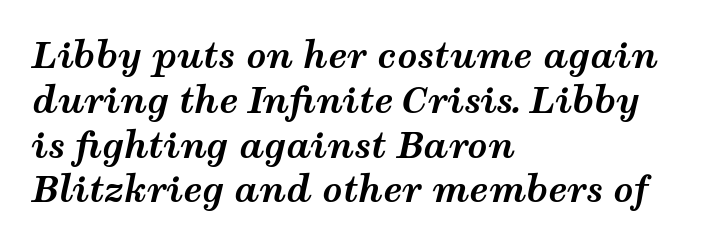
The rows are spaced the way most documents space them. Here the designer chose a conventional face with non-uniform glyph widths. Honestly, the letter spacing is just normal — you wouldn't notice it. The glyphs look as if they've been sheared to an angle. Unmarked baselines from the first word to the last.
